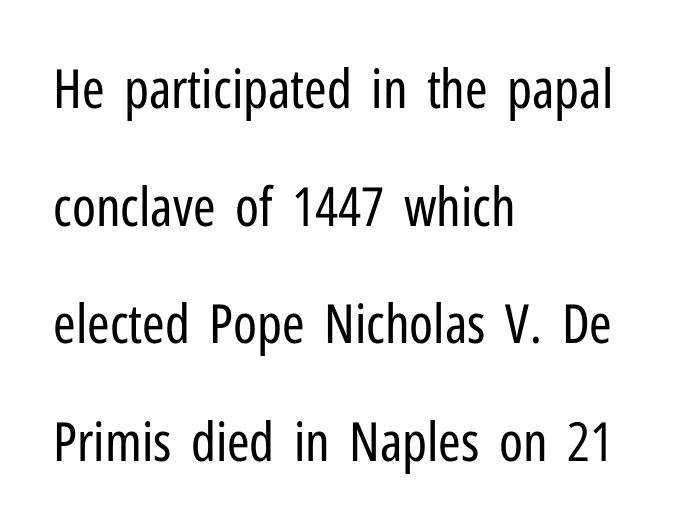
The passage shown stacks its lines with a broad gap. Alignment: flush left. A clean baseline with only descenders dipping below it. Do the characters align in a grid? No, the font is proportional.
